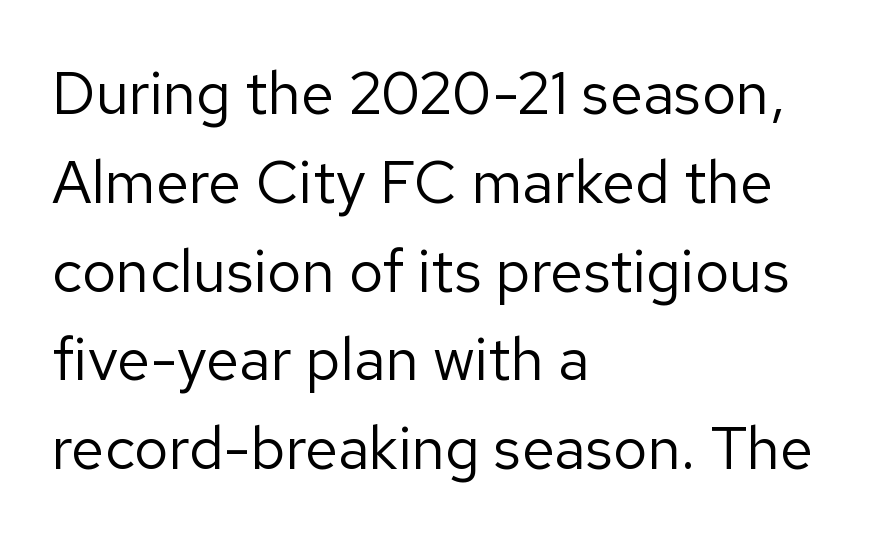
Q: Is the text bold? A: No.
Q: Is the text italic (slanted)? A: No, it is upright.
Q: Is the typeface a serif or a sans-serif typeface? A: Sans-serif.
Q: Is the text underlined? A: No.
Q: How is the paragraph aligned? A: Left-aligned.
Q: Is the spacing between letters normal or unusually wide? A: Normal.
Q: Is the spacing between lines tight, normal or loose? A: Normal.
Q: Width (condensed, normal, or wide)? A: Normal.
Q: Stroke contrast? A: Low.
Q: x-height? A: Medium.
Q: Monospaced? A: No.
